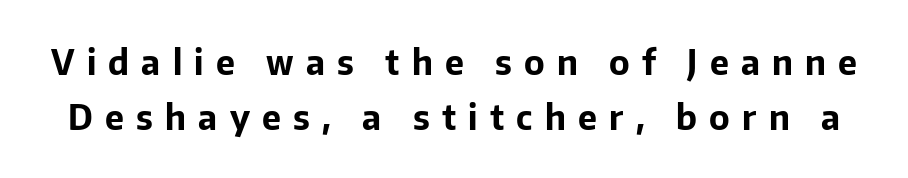
Caption: expanded tracking, letters set apart. Chunky letters — that's bold for sure. Ascenders rise straight up at ninety degrees. Honestly, there is no underline to notice here at all.
